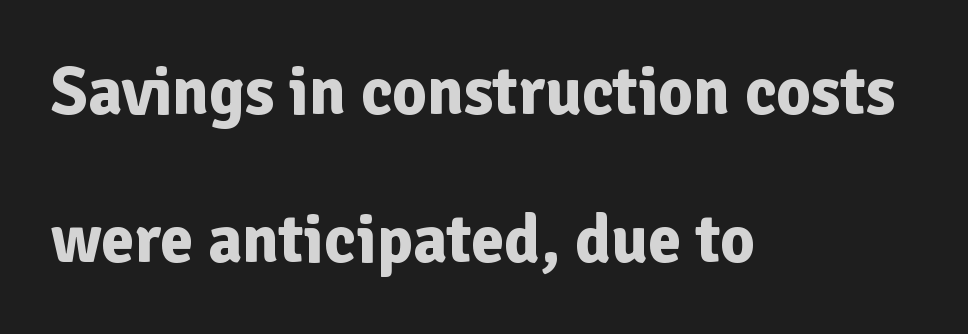
This sample has the flowing, uneven cadence of proportional lettering. Is there much room between lines? Yes — plenty of vertical air separates them. Observe the ordinary spacing: letters are neighbours, not strangers. Quick note: not italic, upright.
